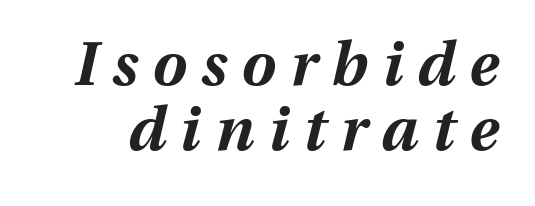
The image shows 61 px bold type, italic (leaning right); set tight line spacing (1.07x), unusually wide letter spacing (+0.24 em), not underlined; medium stroke contrast and a medium x-height.
